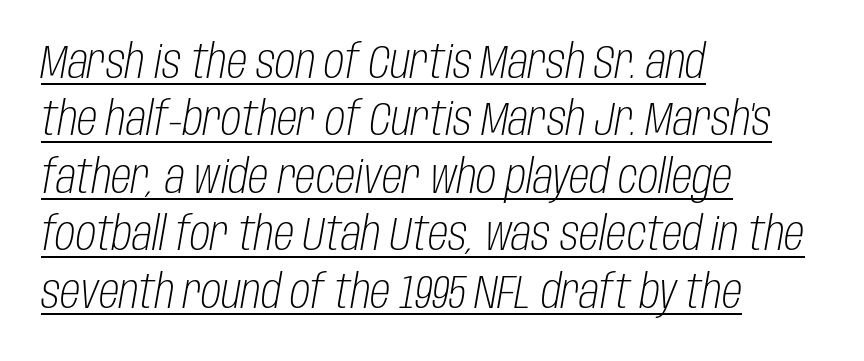
The image shows 46 px light, condensed type, italic (leaning right); set left-aligned, normal line spacing (1.25x), normal letter spacing, underlined; low stroke contrast and a large x-height.
